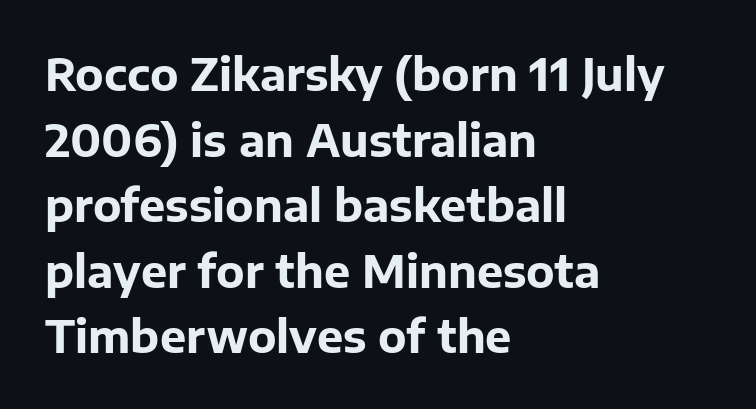
Typesetter's note: full bold, strokes at maximum text heaviness. One glance says typical: line gaps are just what's usual. The baseline area is clear. Font category for this specimen: sans-serif. Standard letterfit; no display-style spreading of the glyphs.
